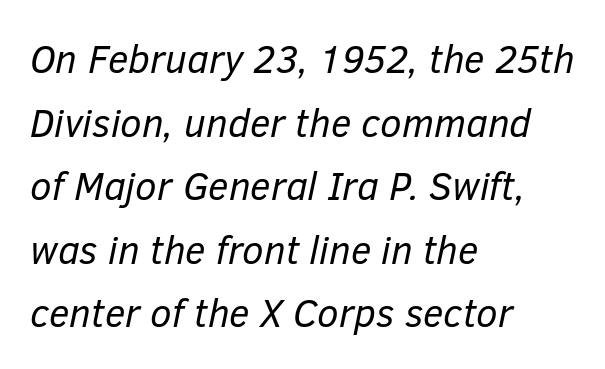
Q: Is the text bold? A: No.
Q: Is the text italic (slanted)? A: Yes, it leans right by about 12 degrees.
Q: Is the text underlined? A: No.
Q: How is the paragraph aligned? A: Left-aligned.
Q: Is the spacing between letters normal or unusually wide? A: Normal.
Q: Is the spacing between lines tight, normal or loose? A: Normal.
Q: Width (condensed, normal, or wide)? A: Normal.
Q: Stroke contrast? A: Low.
Q: x-height? A: Medium.
Q: Monospaced? A: No.
